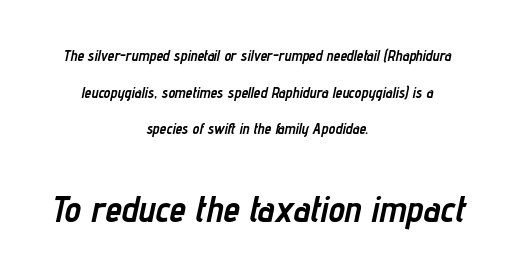
{"italic": "yes", "lean": "right", "slant_degrees": 12, "bold": "yes", "weight": "semibold", "width": "condensed", "stroke_contrast": "low", "x_height": "medium", "monospaced": "no", "underline": "no", "align": "center", "line_spacing": "loose", "line_spacing_ratio": 2.45, "letter_spacing": "normal", "letter_spacing_em": 0.0, "larger_block": "second", "size_ratio": 2.47, "glyph_px": 37}
